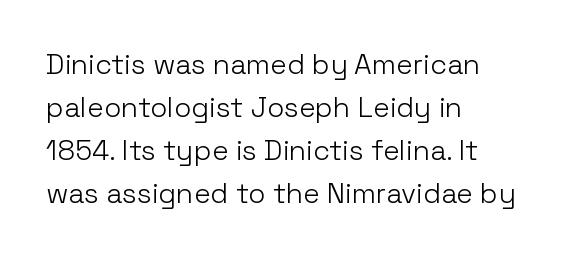
Q: Is the text bold? A: No.
Q: Is the text italic (slanted)? A: No, it is upright.
Q: Is the typeface a serif or a sans-serif typeface? A: Sans-serif.
Q: Is the text underlined? A: No.
Q: How is the paragraph aligned? A: Left-aligned.
Q: Is the spacing between letters normal or unusually wide? A: Normal.
Q: Is the spacing between lines tight, normal or loose? A: Normal.
Q: Width (condensed, normal, or wide)? A: Normal.
Q: Stroke contrast? A: Low.
Q: x-height? A: Medium.
Q: Monospaced? A: No.
